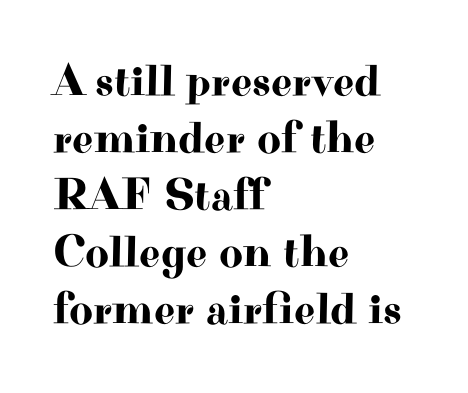
The image shows 46 px wide serif type, upright; set left-aligned, line spacing 1.24x, normal letter spacing, not underlined; high stroke contrast and a small x-height.
